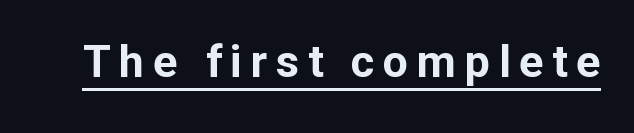
{"serif": "no", "italic": "no", "bold": "yes", "weight": "bold", "width": "normal", "stroke_contrast": "low", "x_height": "medium", "monospaced": "no", "underline": "yes", "glyph_px": 45}
